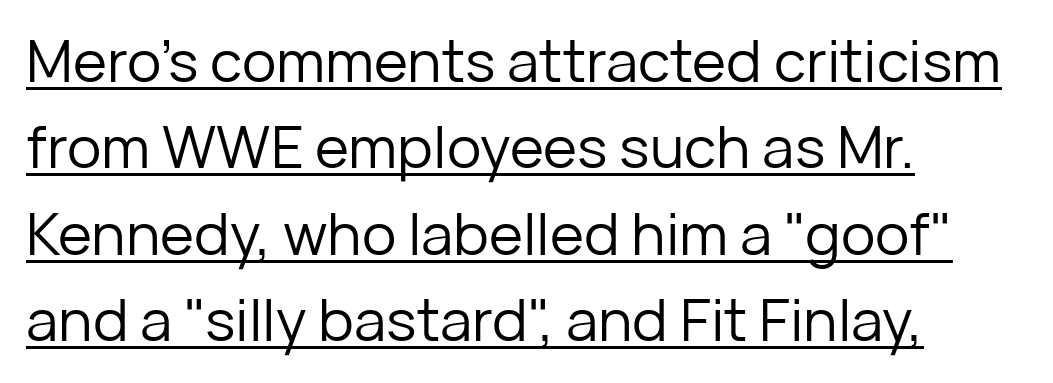
{"serif": "no", "italic": "no", "bold": "no", "weight": "regular", "width": "normal", "stroke_contrast": "low", "x_height": "medium", "monospaced": "no", "underline": "yes", "align": "left", "line_spacing": "normal", "line_spacing_ratio": 1.49, "letter_spacing": "normal", "letter_spacing_em": 0.0, "glyph_px": 58}
